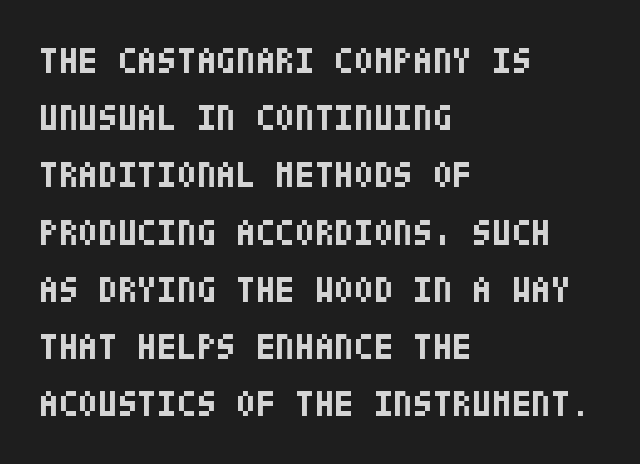
{"serif": "no", "italic": "no", "bold": "yes", "weight": "bold", "width": "condensed", "stroke_contrast": "low", "x_height": "large", "underline": "no", "align": "left", "line_spacing": "normal", "line_spacing_ratio": 1.59, "letter_spacing": "normal", "letter_spacing_em": 0.0, "glyph_px": 36}
